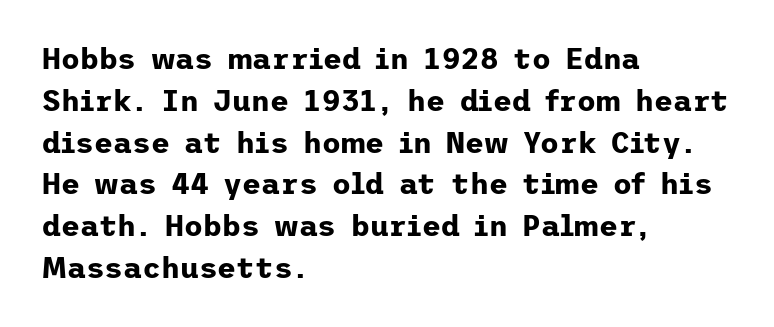
The image shows 29 px bold sans-serif type, upright; set left-aligned, normal line spacing (1.44x), normal letter spacing, not underlined; low stroke contrast and a medium x-height.
